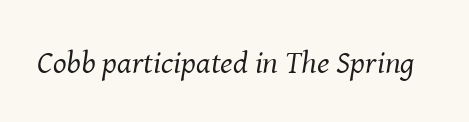
{"serif": "yes", "italic": "yes", "lean": "right", "slant_degrees": 8, "bold": "no", "weight": "regular", "width": "normal", "stroke_contrast": "medium", "x_height": "medium", "monospaced": "no", "underline": "no", "letter_spacing": "normal", "letter_spacing_em": 0.0, "glyph_px": 32}
